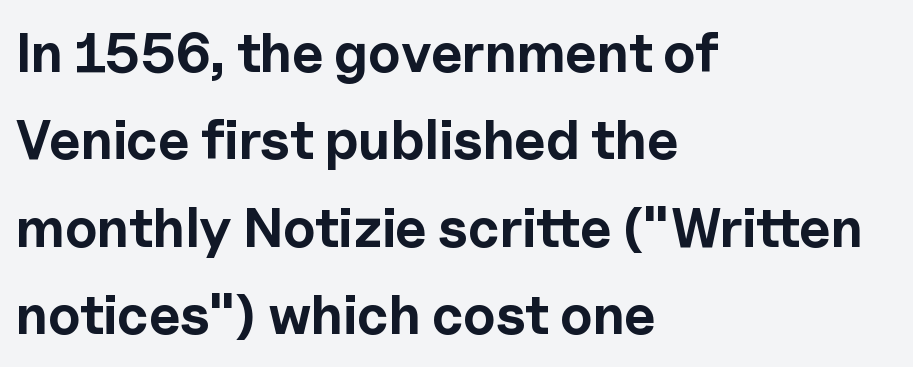
The image shows 55 px bold sans-serif type, upright; set left-aligned, normal line spacing (1.59x), normal letter spacing, not underlined; a medium x-height.
